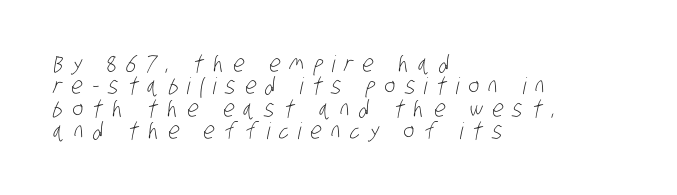
{"bold": "no", "underline": "no", "align": "left", "line_spacing": "tight", "line_spacing_ratio": 0.97, "letter_spacing": "wide", "letter_spacing_em": 0.41, "glyph_px": 23}
